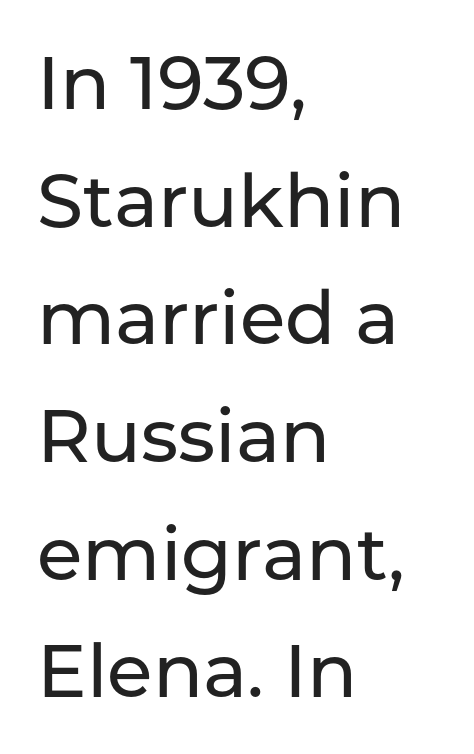
This sample uses plain, unmodified letter spacing. Teacher's note: observe the even left margin — that is flush-left alignment. Proportional: the letters do not fall into vertical columns. Is this a sans? Yes — the strokes have no serifs. The vertical gap from one line to the next is medium.
